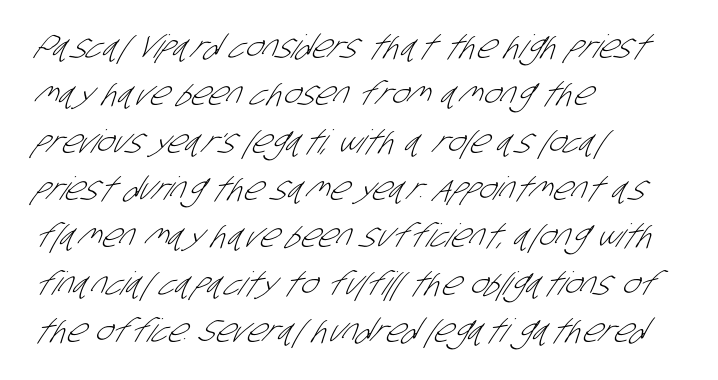
The image shows 32 px light, condensed sans-serif type; set left-aligned, normal line spacing (1.48x), normal letter spacing, not underlined; low stroke contrast and a large x-height.
